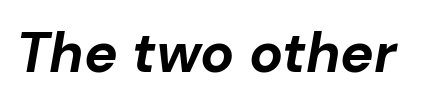
No extra tracking has been applied to these lines. The passage shown is typed in a proportional face where columns would drift. Weight: bold. A bare baseline throughout the passage.
